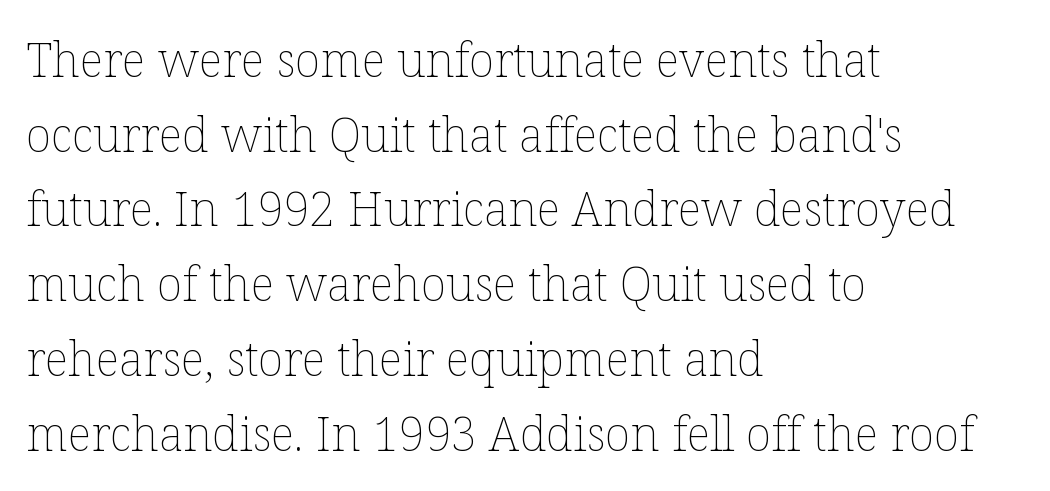
{"italic": "no", "bold": "no", "weight": "thin", "width": "normal", "stroke_contrast": "low", "x_height": "medium", "monospaced": "no", "underline": "no", "align": "left", "line_spacing": "normal", "line_spacing_ratio": 1.59, "letter_spacing": "normal", "letter_spacing_em": 0.0, "glyph_px": 47}
